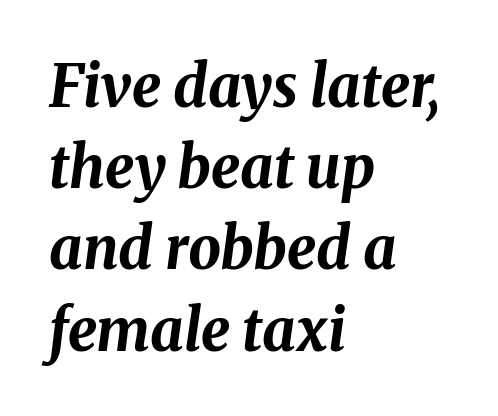
{"italic": "yes", "lean": "right", "slant_degrees": 8, "bold": "yes", "weight": "bold", "width": "normal", "stroke_contrast": "medium", "x_height": "medium", "monospaced": "no", "underline": "no", "align": "left", "line_spacing": "normal", "line_spacing_ratio": 1.4, "letter_spacing": "normal", "letter_spacing_em": 0.0, "glyph_px": 58}
